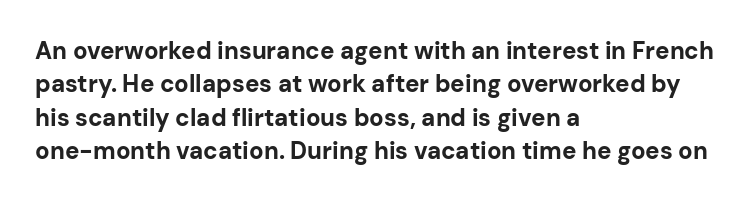
The image shows 24 px bold type, upright; set left-aligned, normal line spacing (1.39x), normal letter spacing, not underlined.
